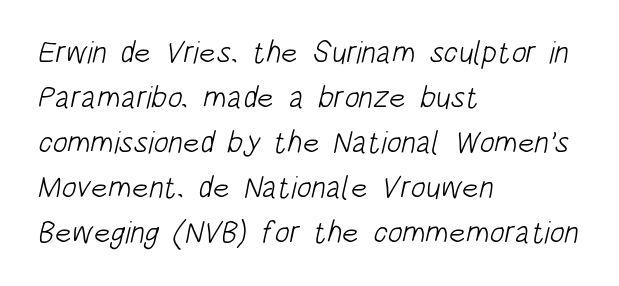
Q: Is the text bold? A: No.
Q: Is the typeface a serif or a sans-serif typeface? A: Sans-serif.
Q: Is the text underlined? A: No.
Q: How is the paragraph aligned? A: Left-aligned.
Q: Is the spacing between letters normal or unusually wide? A: Normal.
Q: Is the spacing between lines tight, normal or loose? A: Normal.
Q: Width (condensed, normal, or wide)? A: Condensed.
Q: Stroke contrast? A: Low.
Q: x-height? A: Large.
Q: Monospaced? A: No.
